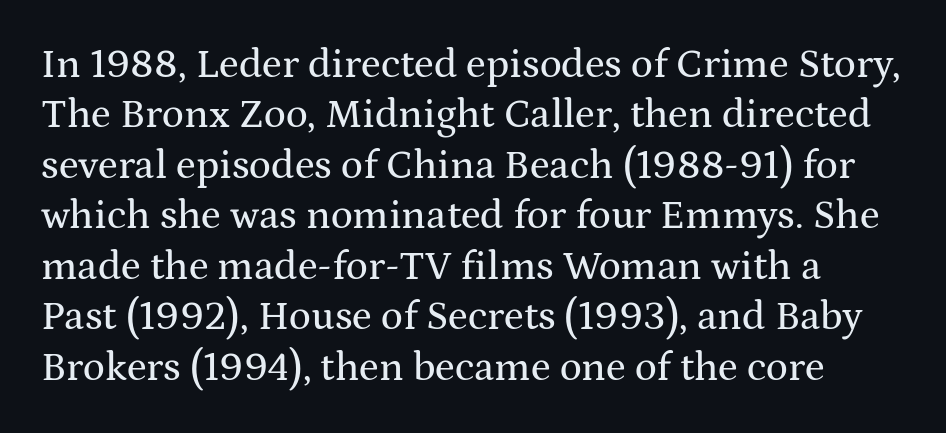
{"serif": "yes", "italic": "no", "width": "wide", "stroke_contrast": "medium", "x_height": "medium", "monospaced": "no", "underline": "no", "line_spacing_ratio": 1.23, "letter_spacing": "normal", "letter_spacing_em": 0.0, "glyph_px": 41}
